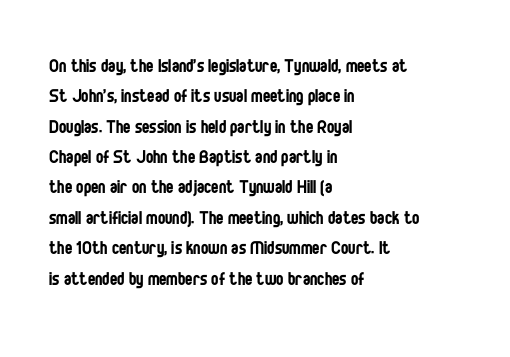
Q: Is the text bold? A: No.
Q: Is the text italic (slanted)? A: No, it is upright.
Q: Is the text underlined? A: No.
Q: How is the paragraph aligned? A: Left-aligned.
Q: Is the spacing between letters normal or unusually wide? A: Normal.
Q: Is the spacing between lines tight, normal or loose? A: Normal.
